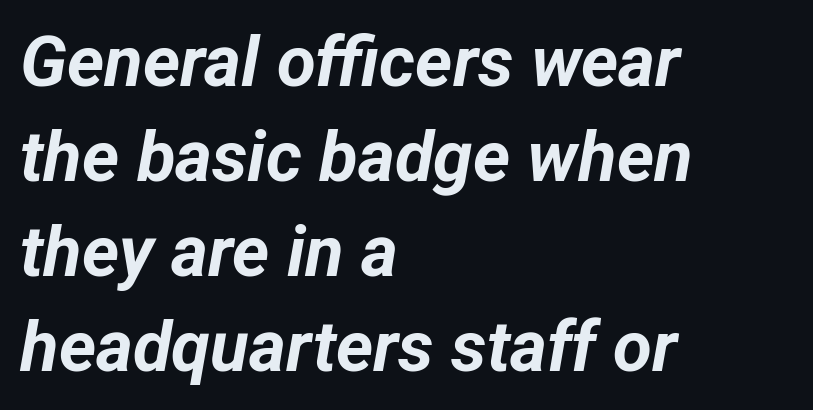
{"italic": "yes", "lean": "right", "slant_degrees": 12, "bold": "yes", "weight": "bold", "width": "normal", "stroke_contrast": "low", "x_height": "medium", "monospaced": "no", "underline": "no", "align": "left", "line_spacing": "normal", "line_spacing_ratio": 1.34, "letter_spacing": "normal", "letter_spacing_em": 0.0, "glyph_px": 71}
